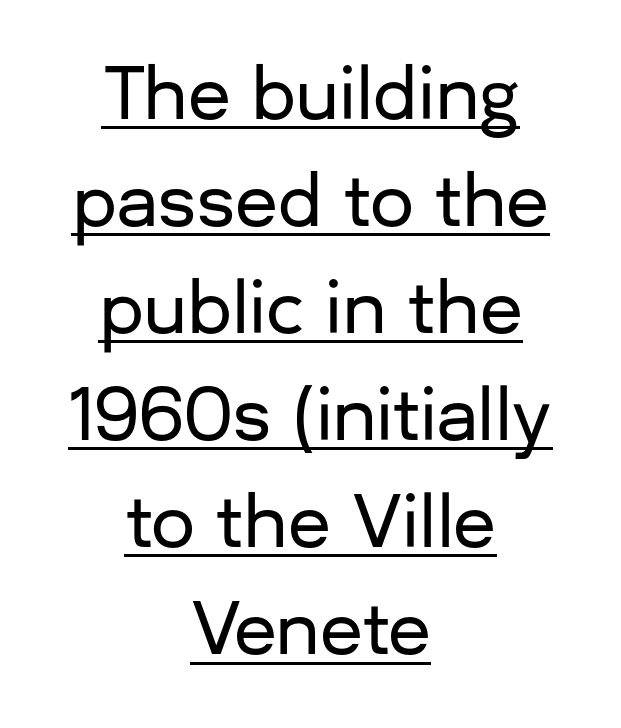
The image shows 70 px sans-serif type, upright; set centered, normal line spacing (1.53x), normal letter spacing, underlined; low stroke contrast and a medium x-height.
